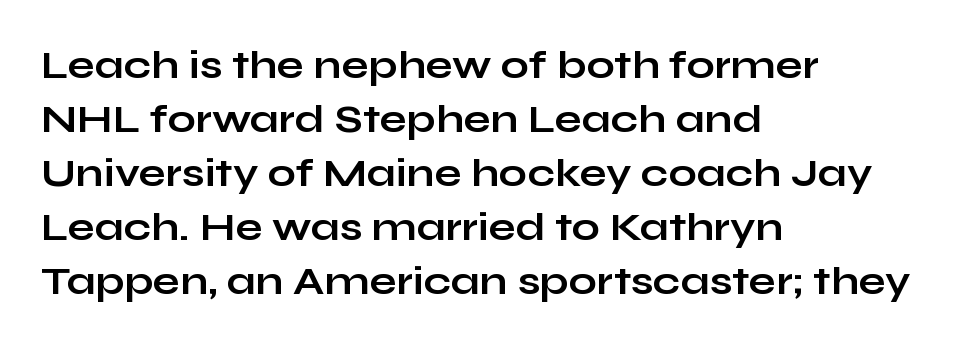
The image shows 40 px bold, wide sans-serif type, upright; set left-aligned, normal line spacing (1.35x), normal letter spacing, not underlined; low stroke contrast and a medium x-height.
